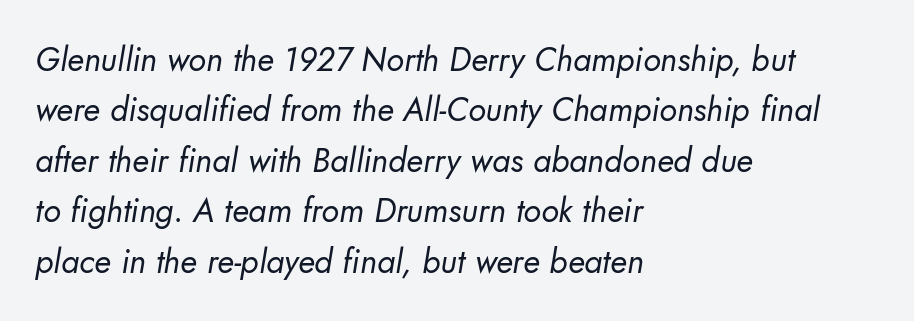
Q: Is the text bold? A: No.
Q: Is the typeface a serif or a sans-serif typeface? A: Sans-serif.
Q: Is the text underlined? A: No.
Q: How is the paragraph aligned? A: Left-aligned.
Q: Is the spacing between letters normal or unusually wide? A: Normal.
Q: Is the spacing between lines tight, normal or loose? A: Normal.
Q: Width (condensed, normal, or wide)? A: Normal.
Q: Stroke contrast? A: Low.
Q: x-height? A: Small.
Q: Monospaced? A: No.
